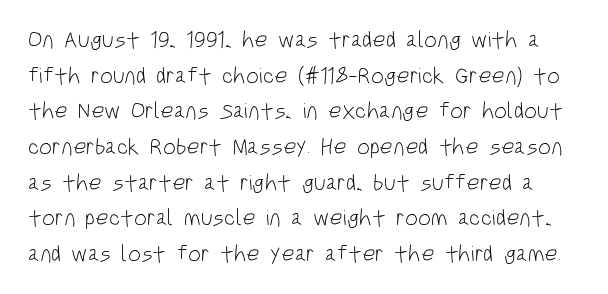
{"italic": "no", "bold": "no", "underline": "no", "line_spacing": "normal", "line_spacing_ratio": 1.55, "letter_spacing": "normal", "letter_spacing_em": 0.0, "glyph_px": 23}
